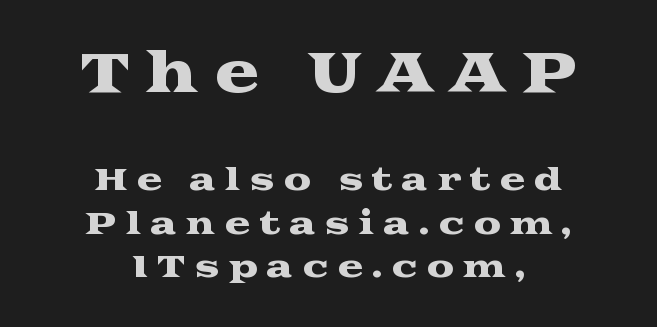
Q: Is the text italic (slanted)? A: No, it is upright.
Q: Is the typeface a serif or a sans-serif typeface? A: Serif.
Q: Is the text underlined? A: No.
Q: How is the paragraph aligned? A: Centered.
Q: Is the spacing between letters normal or unusually wide? A: Unusually wide.
Q: Is the spacing between lines tight, normal or loose? A: Normal.
Q: Which block of text is set in a larger size, the first (top) or the second (bottom)? A: The first (top) one.
Q: Width (condensed, normal, or wide)? A: Wide.
Q: Stroke contrast? A: Medium.
Q: x-height? A: Medium.
Q: Monospaced? A: No.
